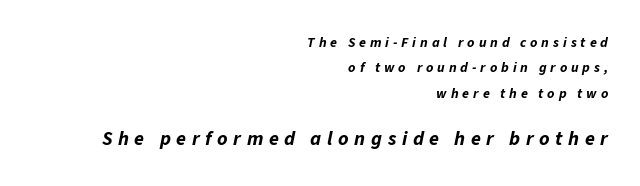
The image shows 20 px bold type, italic (leaning right); set right-aligned, line spacing 1.81x, unusually wide letter spacing (+0.28 em), not underlined; the second (bottom) block is 1.43x larger.
